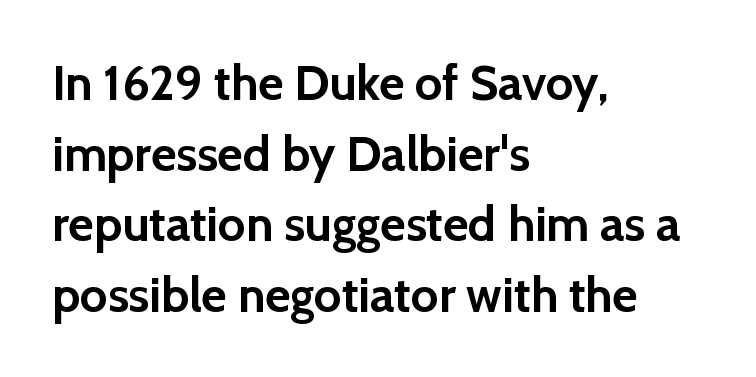
{"serif": "no", "italic": "no", "bold": "yes", "weight": "semibold", "width": "normal", "x_height": "medium", "monospaced": "no", "underline": "no", "align": "left", "line_spacing": "normal", "line_spacing_ratio": 1.44, "letter_spacing": "normal", "letter_spacing_em": 0.0, "glyph_px": 49}
